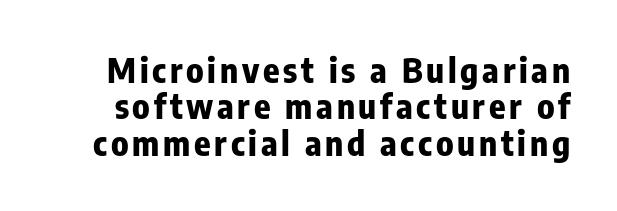
Beneath every word, the page is bare. The typesetting leans heavy: a genuine bold. The typeface chosen for these lines omits serifs. Quick note: interline space is minimal. The axis of the letterforms is exactly vertical. Do the characters align in a grid? No, the font is proportional.
